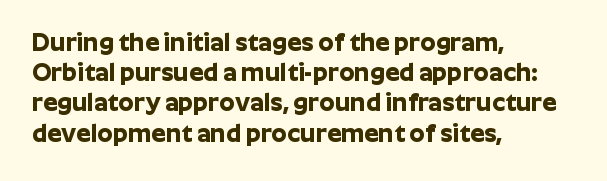
The passage shown is emphatically bold. The space directly below the letters is spotless. Tracking here is standard; glyphs follow each other at the usual distance. Where is the straight margin? On the left.
